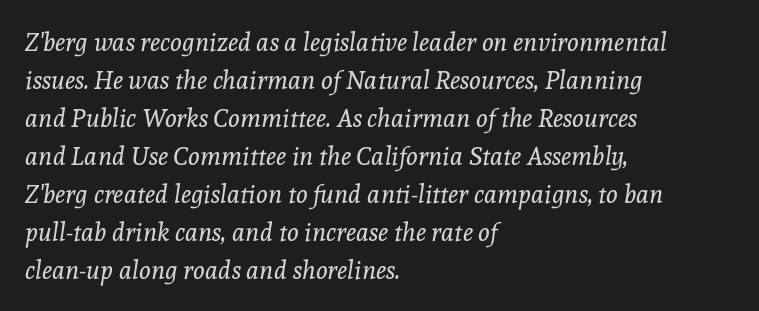
{"italic": "yes", "lean": "right", "slant_degrees": 8, "bold": "no", "underline": "no", "align": "left", "line_spacing": "normal", "line_spacing_ratio": 1.52, "letter_spacing": "normal", "letter_spacing_em": 0.0, "glyph_px": 25}
